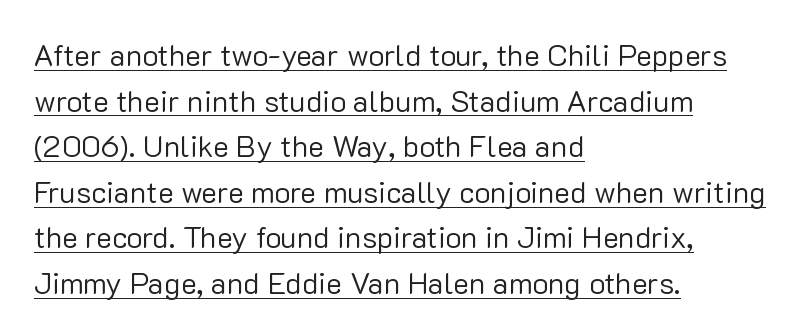
Notice how the stems are strictly vertical — no italics here. Default kerning and tracking; the words read as compact shapes. The typesetter chose a ragged-right arrangement here. Spacing verdict: proportional, widths tailored to each character.
